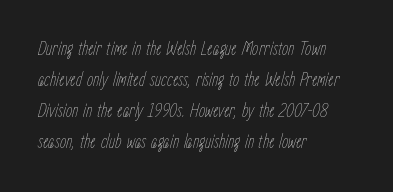
Q: Is the text bold? A: No.
Q: Is the text italic (slanted)? A: Yes, it leans right by about 15 degrees.
Q: Is the text underlined? A: No.
Q: How is the paragraph aligned? A: Left-aligned.
Q: Is the spacing between letters normal or unusually wide? A: Normal.
Q: Is the spacing between lines tight, normal or loose? A: Normal.
